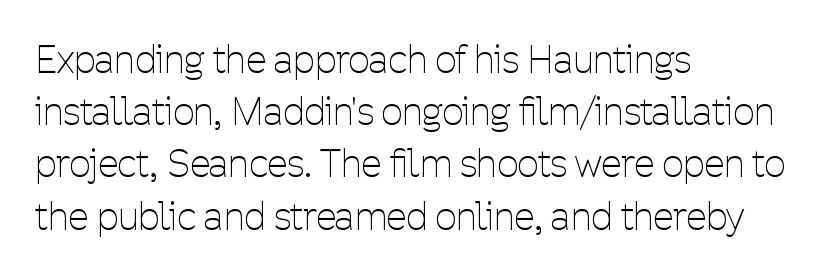
{"serif": "no", "italic": "no", "bold": "no", "weight": "thin", "width": "condensed", "stroke_contrast": "low", "x_height": "medium", "monospaced": "no", "underline": "no", "align": "left", "line_spacing": "normal", "line_spacing_ratio": 1.41, "letter_spacing": "normal", "letter_spacing_em": 0.0, "glyph_px": 37}
